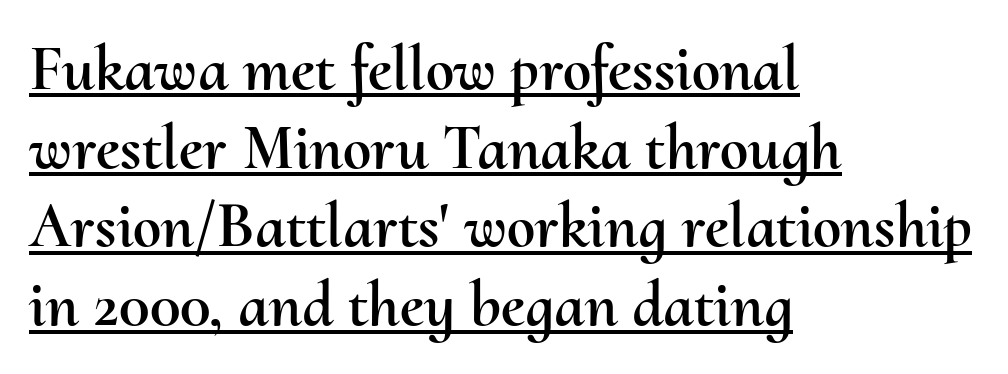
The image shows 64 px text type, upright; set left-aligned, line spacing 1.23x, normal letter spacing, underlined; medium stroke contrast and a small x-height.
